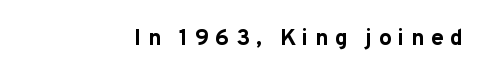
{"italic": "no", "bold": "yes", "underline": "no", "letter_spacing": "wide", "letter_spacing_em": 0.27, "glyph_px": 23}
